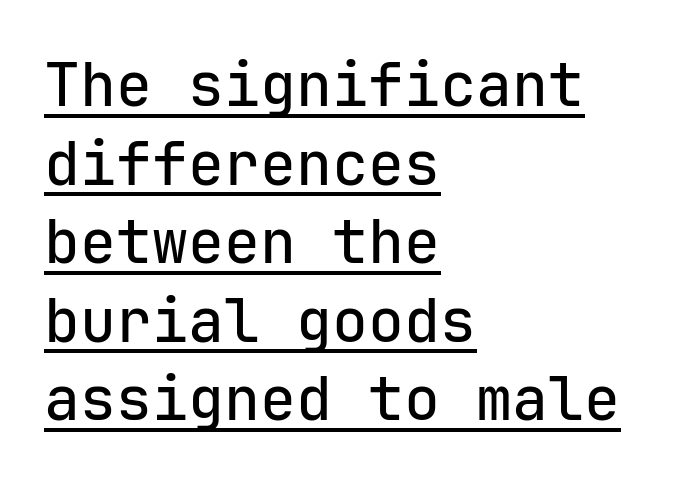
The image shows 60 px sans-serif type, upright, monospaced; set left-aligned, normal line spacing (1.31x), normal letter spacing, underlined; low stroke contrast and a medium x-height.
